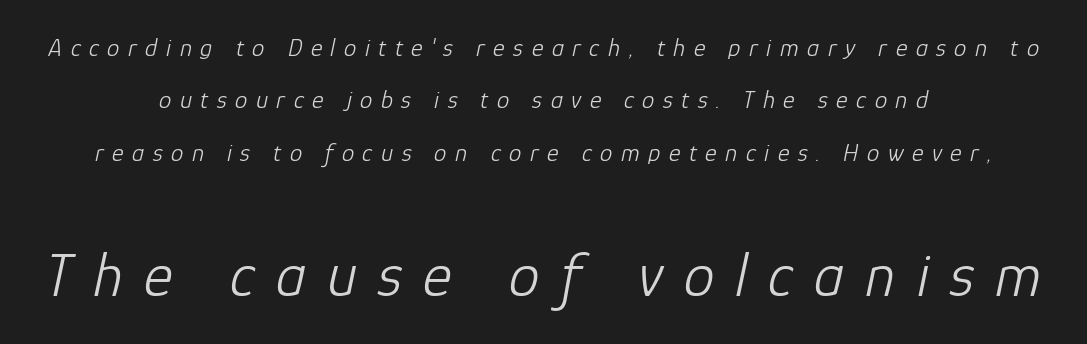
Think standard paragraph weight, or any step lighter than that. The gap between lines stays unmarked. A typesetter would call this proportional, since set widths differ per character. Interline gaps are noticeably wide in this sample. Neither beginnings nor endings align; midpoints do.
